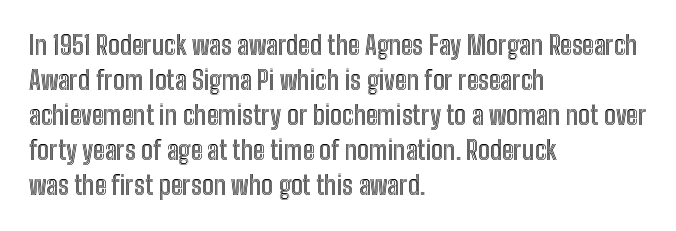
Q: Is the text italic (slanted)? A: No, it is upright.
Q: Is the text underlined? A: No.
Q: How is the paragraph aligned? A: Left-aligned.
Q: Is the spacing between letters normal or unusually wide? A: Normal.
Q: Is the spacing between lines tight, normal or loose? A: Normal.
